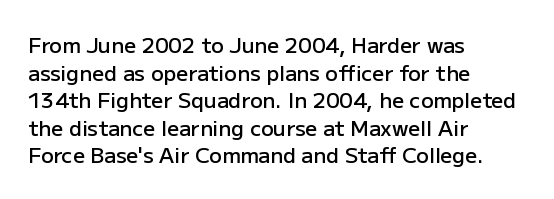
This sample uses plain, unmodified letter spacing. The foot of each line stays bare and open. The leading is moderate, giving the passage an even texture. A somewhat darkened texture: the type is semibold rather than bold.
